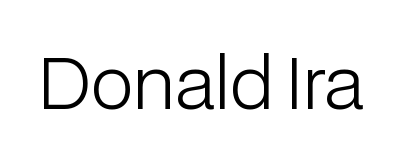
Q: Is the text bold? A: No.
Q: Is the text italic (slanted)? A: No, it is upright.
Q: Is the typeface a serif or a sans-serif typeface? A: Sans-serif.
Q: Is the text underlined? A: No.
Q: Is the spacing between letters normal or unusually wide? A: Normal.
Q: Width (condensed, normal, or wide)? A: Normal.
Q: Stroke contrast? A: Low.
Q: x-height? A: Medium.
Q: Monospaced? A: No.
